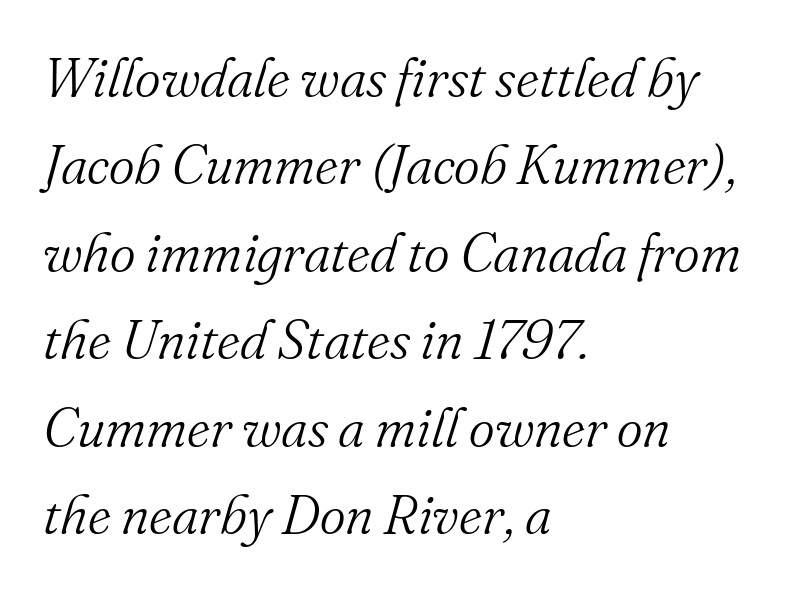
Notice how the stems are inclined rather than vertical — that's the hallmark of italics. In terms of letterform style, serifs are clearly present. Just letters on the line, the space beneath them empty. Compared with typical paragraphs, the rows here are spaced about the same. Weight class: somewhere from thin through regular.
